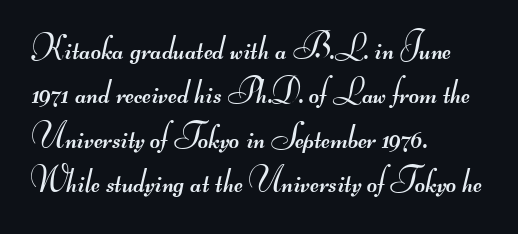
The rendering shows plain stroke endings on the letterforms — a sans-serif design. The characters are drawn with everyday or finer stroke widths. Interline gaps are of average width in this sample. The face used here is proportionally spaced, like ordinary book or web type.
